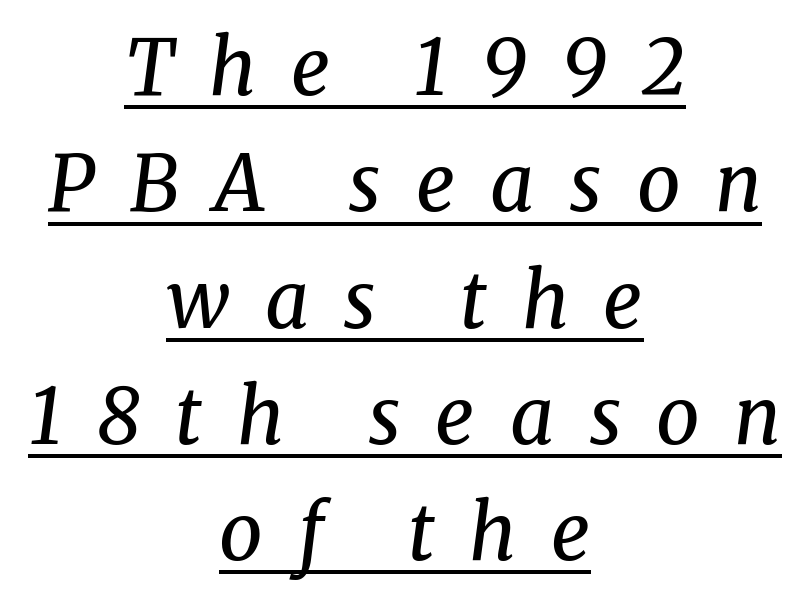
Q: Is the text bold? A: No.
Q: Is the text italic (slanted)? A: Yes, it leans right by about 8 degrees.
Q: Is the typeface a serif or a sans-serif typeface? A: Serif.
Q: Is the text underlined? A: Yes.
Q: How is the paragraph aligned? A: Centered.
Q: Is the spacing between letters normal or unusually wide? A: Unusually wide.
Q: Is the spacing between lines tight, normal or loose? A: Normal.
Q: Width (condensed, normal, or wide)? A: Normal.
Q: Stroke contrast? A: Medium.
Q: x-height? A: Medium.
Q: Monospaced? A: No.
